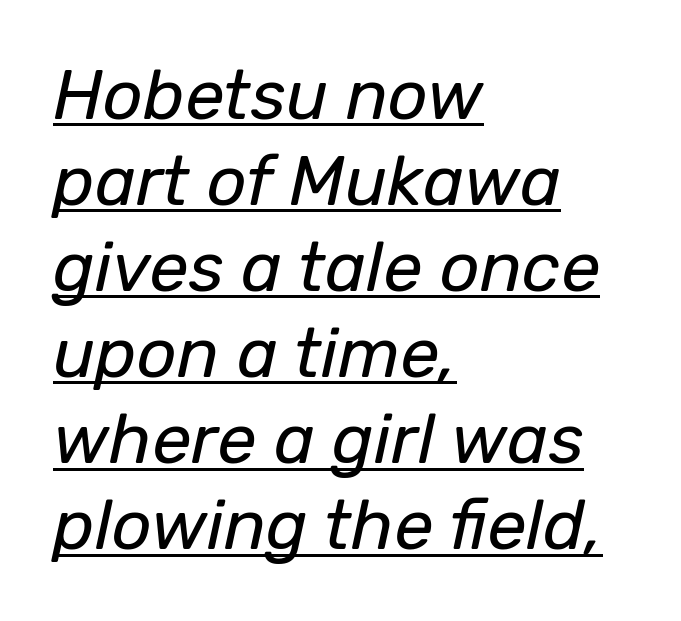
{"italic": "yes", "lean": "right", "slant_degrees": 12, "bold": "no", "weight": "regular", "width": "normal", "stroke_contrast": "low", "x_height": "medium", "monospaced": "no", "underline": "yes", "align": "left", "line_spacing_ratio": 1.23, "letter_spacing": "normal", "letter_spacing_em": 0.0, "glyph_px": 70}
